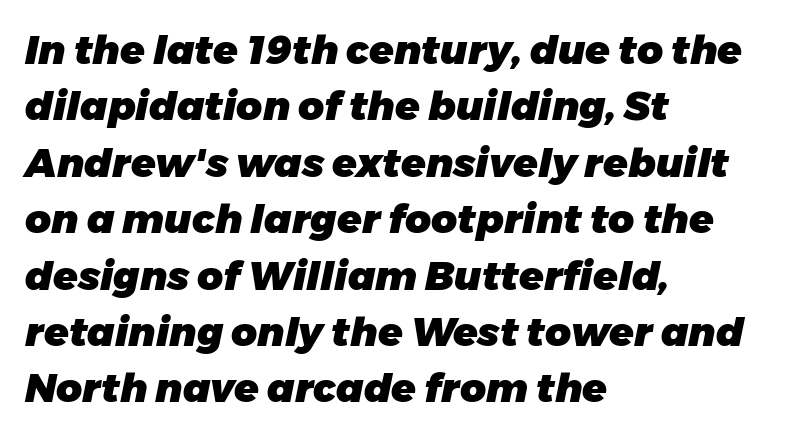
The image shows 40 px heavy type, italic (leaning right); set left-aligned, normal line spacing (1.41x), normal letter spacing, not underlined; low stroke contrast and a medium x-height.
